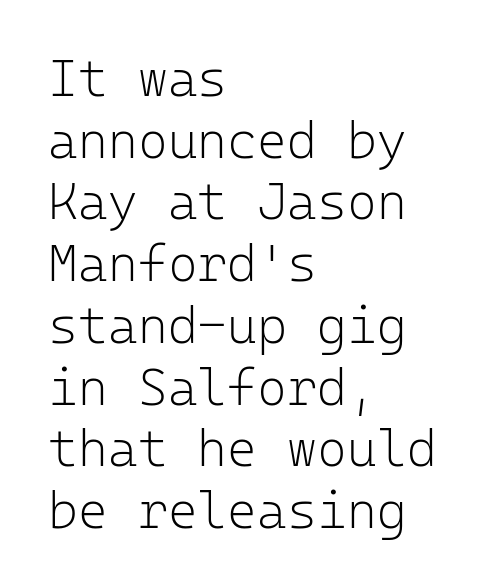
{"serif": "no", "italic": "no", "bold": "no", "weight": "light", "width": "normal", "stroke_contrast": "low", "x_height": "medium", "monospaced": "yes", "underline": "no", "align": "left", "line_spacing_ratio": 1.21, "letter_spacing": "normal", "letter_spacing_em": 0.0, "glyph_px": 51}
